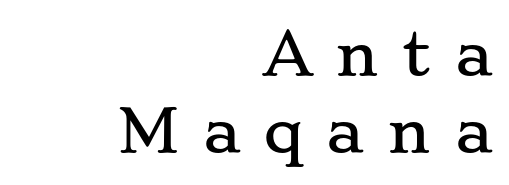
The image shows 59 px wide serif type, upright; set right-aligned, normal line spacing (1.31x), unusually wide letter spacing (+0.39 em), not underlined; low stroke contrast and a small x-height.
